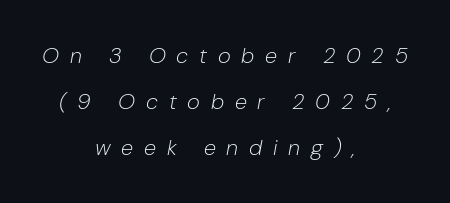
Q: Is the text bold? A: No.
Q: Is the text italic (slanted)? A: Yes, it leans right by about 10 degrees.
Q: Is the text underlined? A: No.
Q: How is the paragraph aligned? A: Centered.
Q: Is the spacing between letters normal or unusually wide? A: Unusually wide.
Q: Is the spacing between lines tight, normal or loose? A: Loose.
